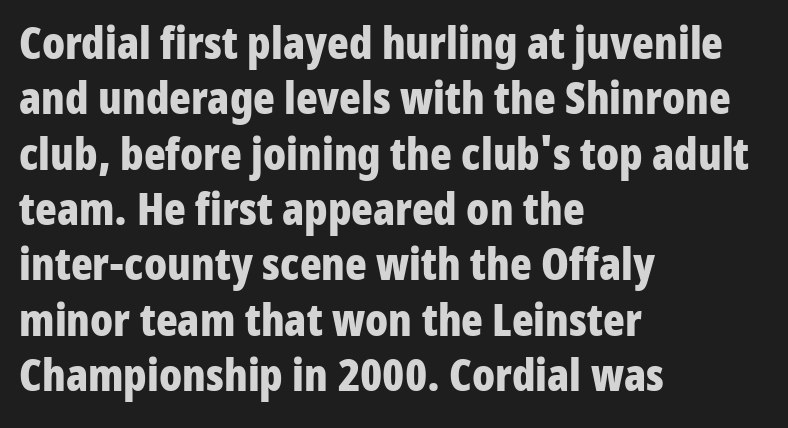
Q: Is the text bold? A: Yes.
Q: Is the text italic (slanted)? A: No, it is upright.
Q: Is the typeface a serif or a sans-serif typeface? A: Sans-serif.
Q: Is the text underlined? A: No.
Q: How is the paragraph aligned? A: Left-aligned.
Q: Is the spacing between letters normal or unusually wide? A: Normal.
Q: Width (condensed, normal, or wide)? A: Condensed.
Q: Stroke contrast? A: Low.
Q: x-height? A: Medium.
Q: Monospaced? A: No.
